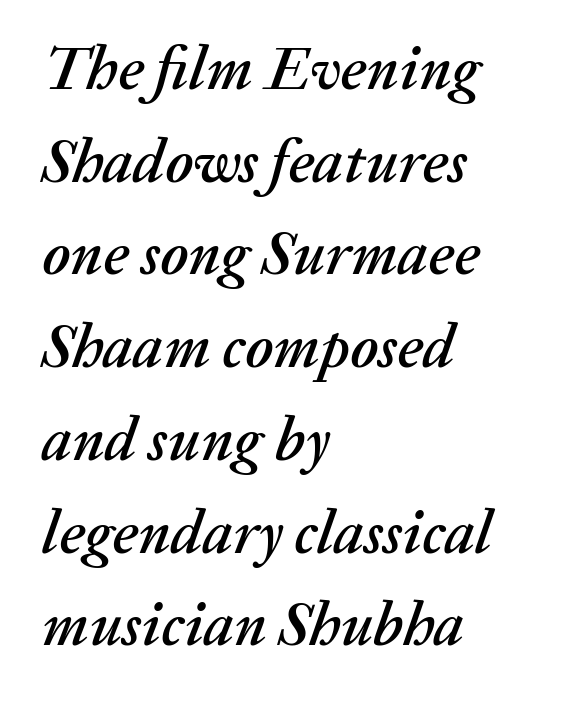
The image shows 61 px text type, italic (leaning right); set left-aligned, normal line spacing (1.52x), normal letter spacing, not underlined; medium stroke contrast and a medium x-height.
